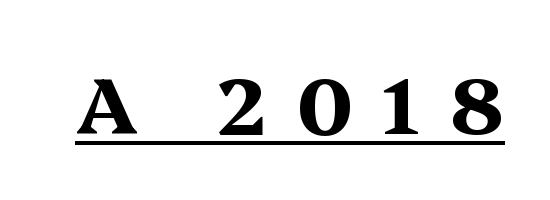
{"serif": "yes", "italic": "no", "bold": "yes", "weight": "bold", "width": "wide", "stroke_contrast": "medium", "x_height": "medium", "monospaced": "no", "underline": "yes", "letter_spacing": "wide", "letter_spacing_em": 0.38, "glyph_px": 78}
